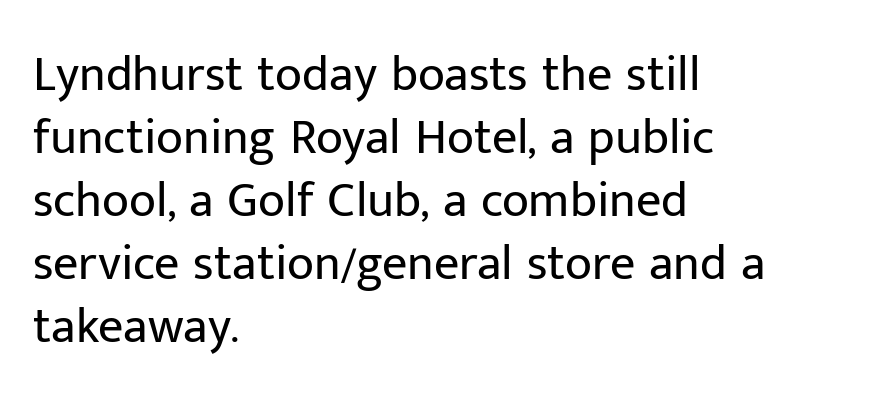
{"serif": "no", "italic": "no", "bold": "no", "weight": "regular", "width": "normal", "stroke_contrast": "low", "x_height": "medium", "monospaced": "no", "underline": "no", "align": "left", "line_spacing": "normal", "line_spacing_ratio": 1.26, "letter_spacing": "normal", "letter_spacing_em": 0.0, "glyph_px": 50}
